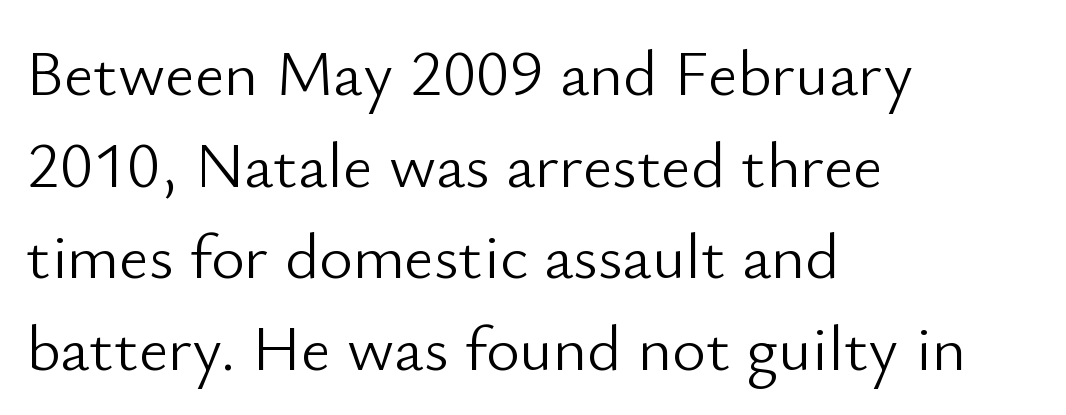
The image shows 65 px light sans-serif type, upright; set left-aligned, normal line spacing (1.41x), normal letter spacing, not underlined; low stroke contrast and a small x-height.
